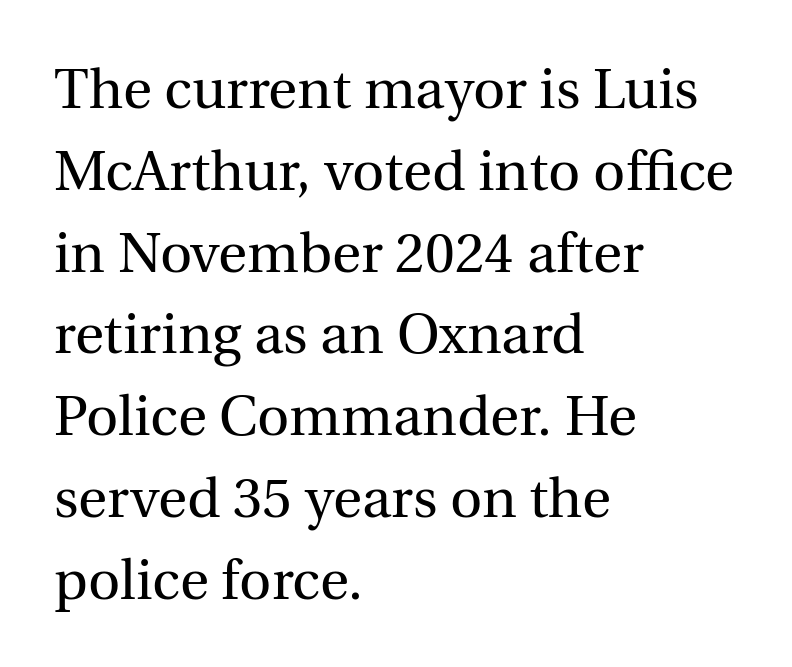
{"serif": "yes", "italic": "no", "bold": "no", "weight": "regular", "width": "normal", "x_height": "medium", "monospaced": "no", "underline": "no", "align": "left", "line_spacing": "normal", "line_spacing_ratio": 1.46, "letter_spacing": "normal", "letter_spacing_em": 0.0, "glyph_px": 56}
